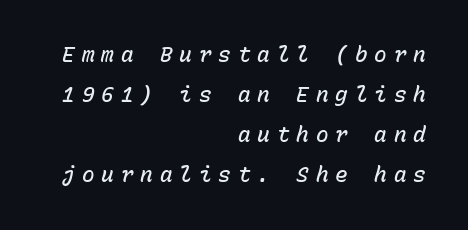
Q: Is the text bold? A: Semi-bold.
Q: Is the text italic (slanted)? A: Yes, it leans right by about 15 degrees.
Q: Is the text underlined? A: No.
Q: How is the paragraph aligned? A: Right-aligned.
Q: Is the spacing between letters normal or unusually wide? A: Unusually wide.
Q: Is the spacing between lines tight, normal or loose? A: Loose.
